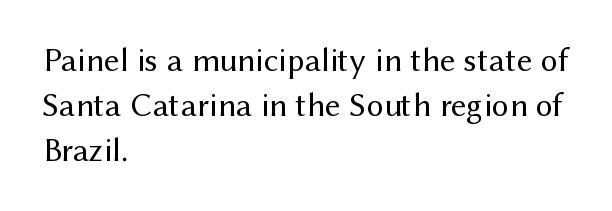
Q: Is the text bold? A: No.
Q: Is the text italic (slanted)? A: No, it is upright.
Q: Is the typeface a serif or a sans-serif typeface? A: Sans-serif.
Q: Is the text underlined? A: No.
Q: How is the paragraph aligned? A: Left-aligned.
Q: Is the spacing between letters normal or unusually wide? A: Normal.
Q: Is the spacing between lines tight, normal or loose? A: Normal.
Q: Width (condensed, normal, or wide)? A: Normal.
Q: Stroke contrast? A: Medium.
Q: x-height? A: Medium.
Q: Monospaced? A: No.
